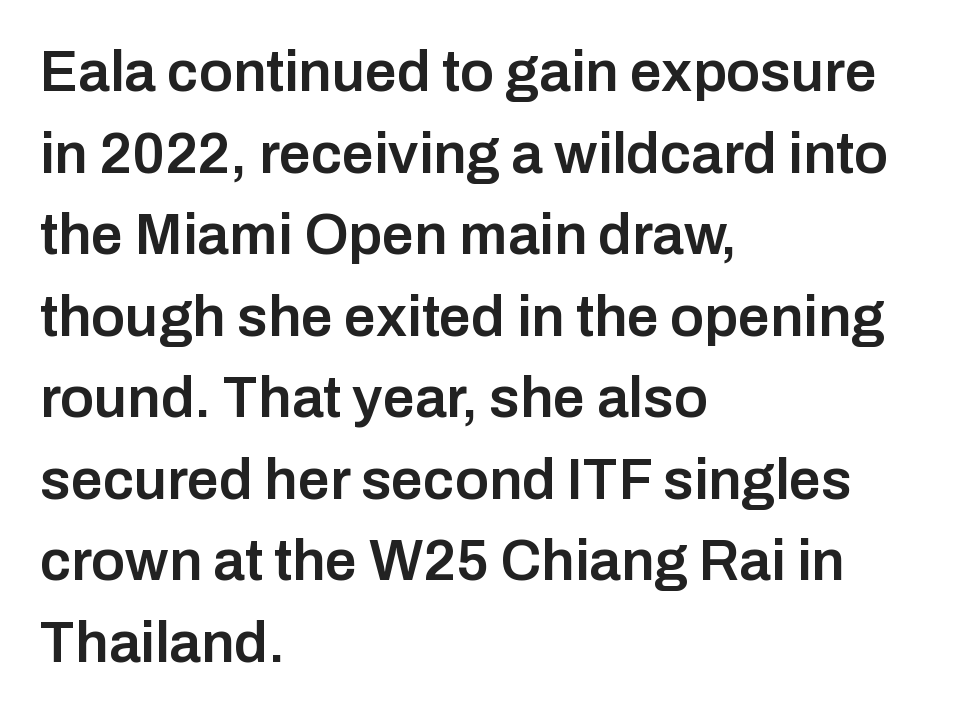
{"serif": "no", "italic": "no", "bold": "semi", "weight": "semibold", "width": "normal", "stroke_contrast": "low", "x_height": "medium", "monospaced": "no", "underline": "no", "align": "left", "line_spacing": "normal", "line_spacing_ratio": 1.43, "letter_spacing": "normal", "letter_spacing_em": 0.0, "glyph_px": 57}
